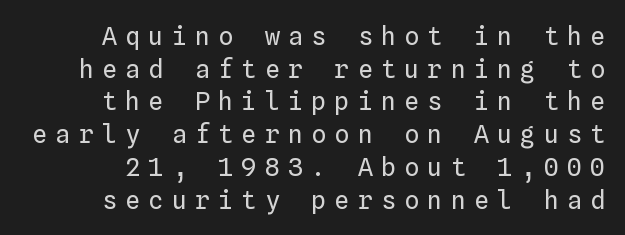
{"italic": "no", "bold": "no", "underline": "no", "line_spacing": "normal", "line_spacing_ratio": 1.31, "letter_spacing": "wide", "letter_spacing_em": 0.33, "glyph_px": 25}
